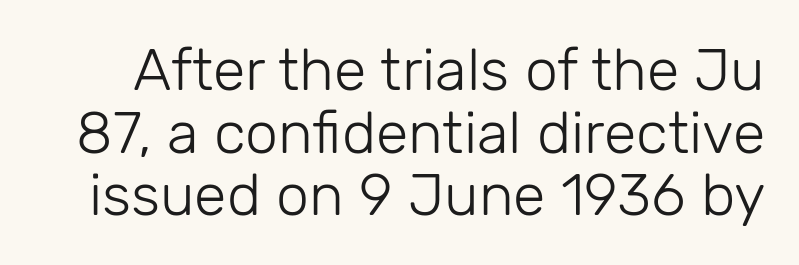
Q: Is the text bold? A: No.
Q: Is the text italic (slanted)? A: No, it is upright.
Q: Is the typeface a serif or a sans-serif typeface? A: Sans-serif.
Q: Is the text underlined? A: No.
Q: Is the spacing between letters normal or unusually wide? A: Normal.
Q: Is the spacing between lines tight, normal or loose? A: Tight.
Q: Width (condensed, normal, or wide)? A: Normal.
Q: Stroke contrast? A: Low.
Q: x-height? A: Medium.
Q: Monospaced? A: No.
